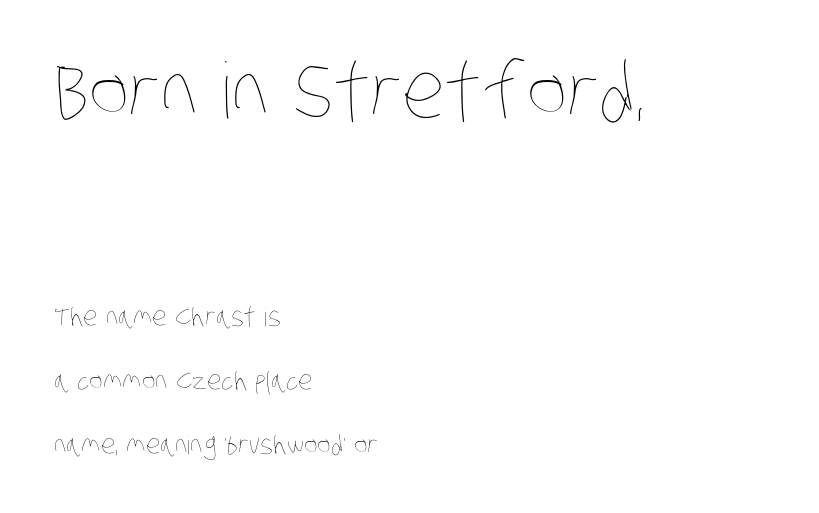
{"bold": "no", "weight": "thin", "width": "condensed", "stroke_contrast": "low", "x_height": "large", "monospaced": "no", "underline": "no", "align": "left", "line_spacing": "loose", "line_spacing_ratio": 2.45, "letter_spacing": "normal", "letter_spacing_em": 0.0, "larger_block": "first", "size_ratio": 2.96, "glyph_px": 77}
